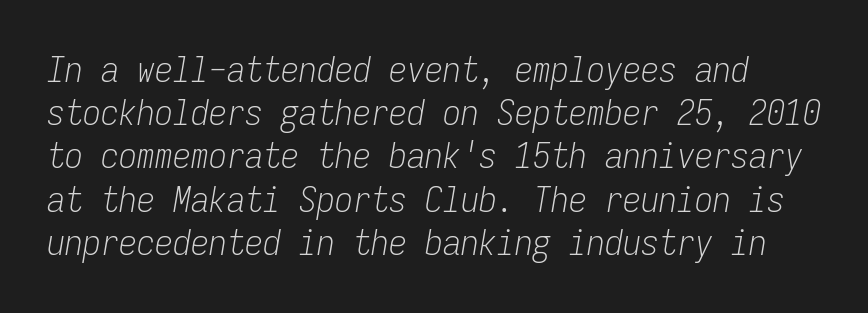
Q: Is the text bold? A: No.
Q: Is the text italic (slanted)? A: Yes, it leans right by about 9 degrees.
Q: Is the text underlined? A: No.
Q: Is the spacing between letters normal or unusually wide? A: Normal.
Q: Width (condensed, normal, or wide)? A: Condensed.
Q: Stroke contrast? A: Low.
Q: x-height? A: Medium.
Q: Monospaced? A: Yes.
